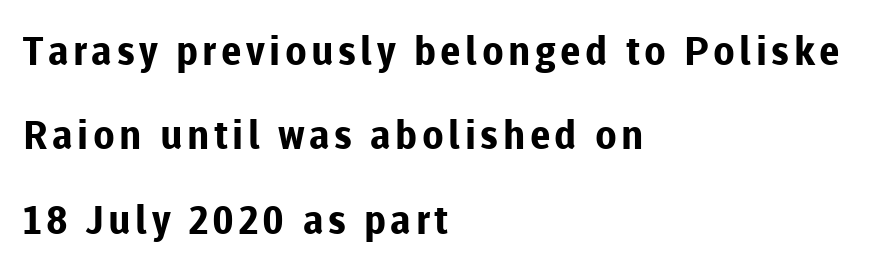
Q: Is the text bold? A: Yes.
Q: Is the text italic (slanted)? A: No, it is upright.
Q: Is the typeface a serif or a sans-serif typeface? A: Sans-serif.
Q: Is the text underlined? A: No.
Q: How is the paragraph aligned? A: Left-aligned.
Q: Is the spacing between lines tight, normal or loose? A: Loose.
Q: Width (condensed, normal, or wide)? A: Normal.
Q: Stroke contrast? A: Low.
Q: x-height? A: Medium.
Q: Monospaced? A: No.
